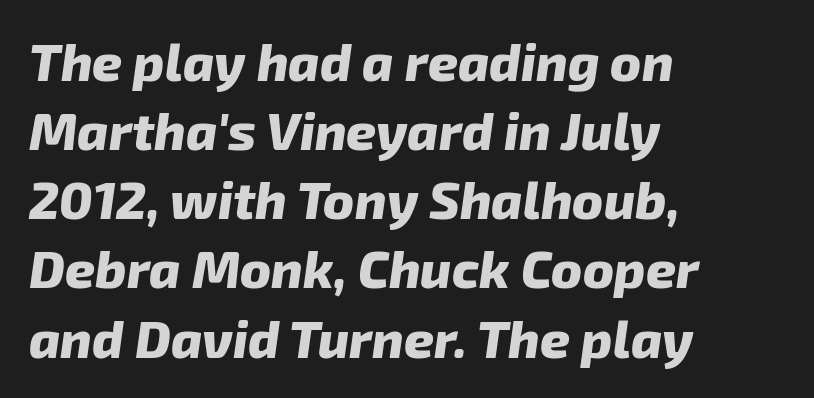
Q: Is the text bold? A: Yes.
Q: Is the text italic (slanted)? A: Yes, it leans right by about 8 degrees.
Q: Is the text underlined? A: No.
Q: How is the paragraph aligned? A: Left-aligned.
Q: Is the spacing between letters normal or unusually wide? A: Normal.
Q: Is the spacing between lines tight, normal or loose? A: Normal.
Q: Width (condensed, normal, or wide)? A: Normal.
Q: Stroke contrast? A: Low.
Q: x-height? A: Medium.
Q: Monospaced? A: No.
